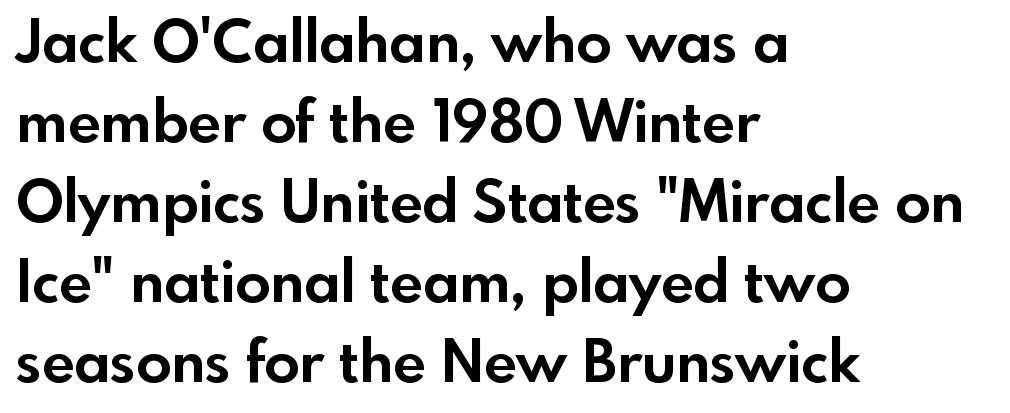
The image shows 58 px bold sans-serif type, upright; set left-aligned, normal line spacing (1.38x), normal letter spacing, not underlined; a small x-height.
